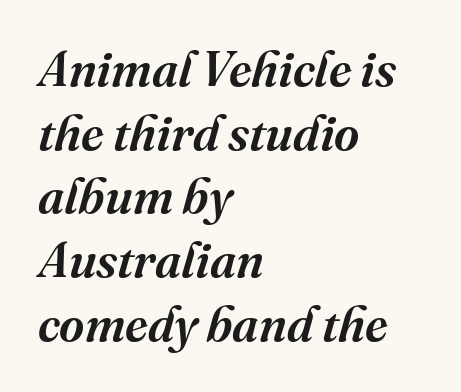
Q: Is the text italic (slanted)? A: Yes, it leans right by about 16 degrees.
Q: Is the typeface a serif or a sans-serif typeface? A: Serif.
Q: Is the text underlined? A: No.
Q: How is the paragraph aligned? A: Left-aligned.
Q: Is the spacing between letters normal or unusually wide? A: Normal.
Q: Is the spacing between lines tight, normal or loose? A: Normal.
Q: Width (condensed, normal, or wide)? A: Normal.
Q: Stroke contrast? A: Medium.
Q: x-height? A: Medium.
Q: Monospaced? A: No.
